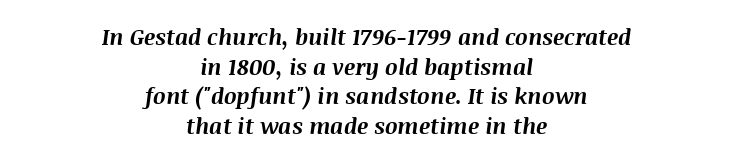
{"italic": "yes", "lean": "right", "slant_degrees": 8, "bold": "yes", "underline": "no", "align": "center", "line_spacing": "normal", "line_spacing_ratio": 1.35, "letter_spacing": "normal", "letter_spacing_em": 0.0, "glyph_px": 22}
